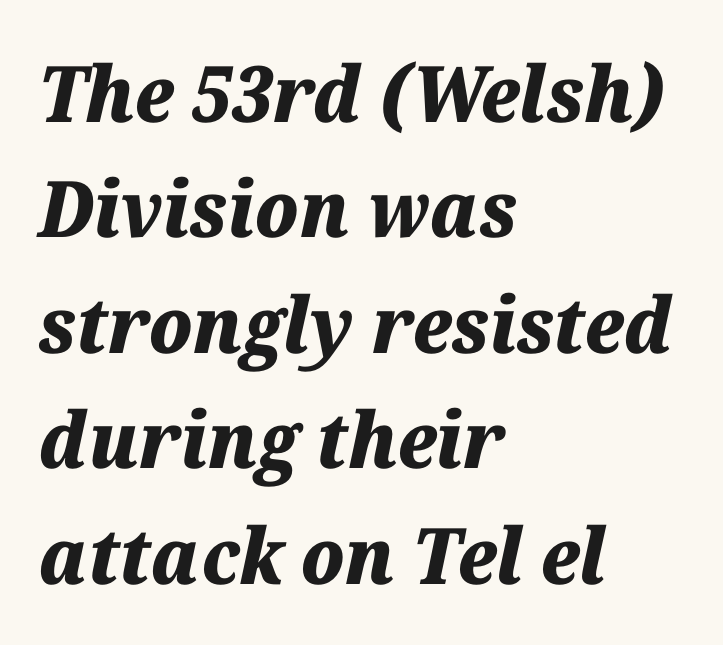
{"italic": "yes", "lean": "right", "slant_degrees": 12, "bold": "yes", "weight": "heavy", "width": "normal", "stroke_contrast": "medium", "x_height": "medium", "monospaced": "no", "underline": "no", "align": "left", "line_spacing": "normal", "line_spacing_ratio": 1.48, "letter_spacing": "normal", "letter_spacing_em": 0.0, "glyph_px": 78}
